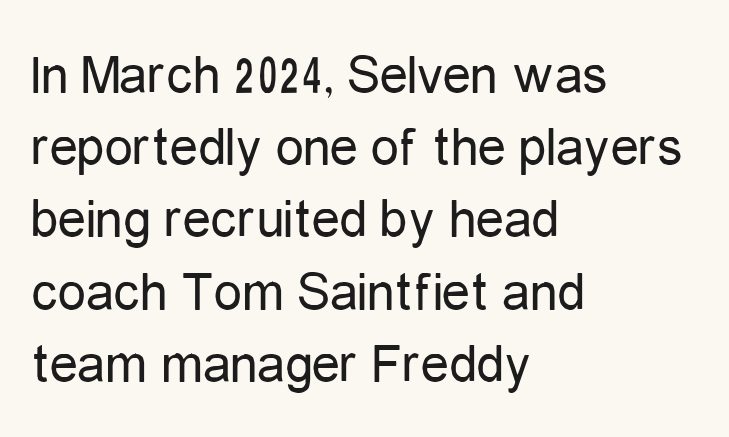
{"serif": "no", "italic": "no", "bold": "no", "weight": "regular", "width": "condensed", "stroke_contrast": "low", "x_height": "medium", "monospaced": "no", "underline": "no", "align": "left", "line_spacing": "normal", "line_spacing_ratio": 1.29, "letter_spacing": "normal", "letter_spacing_em": 0.0, "glyph_px": 56}
